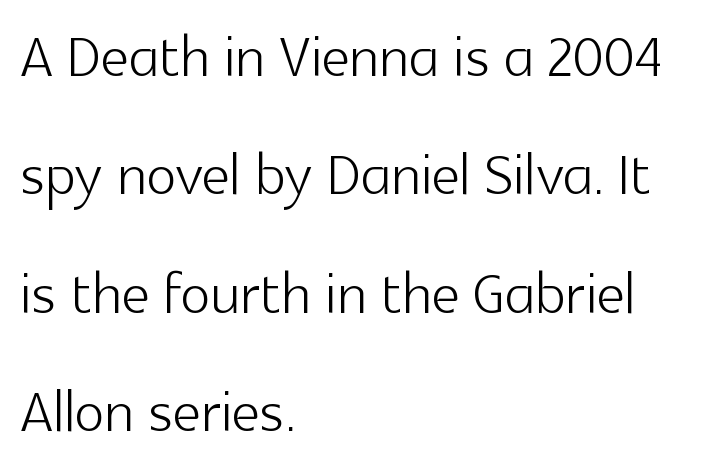
Alignment: flush left. Looks like regular typesetting: each glyph gets only the width it needs. Horizontal bands of white between lines are of average thickness. Students, note that the glyphs here touch the page at normal intervals. A sans-serif font was chosen for this passage.
